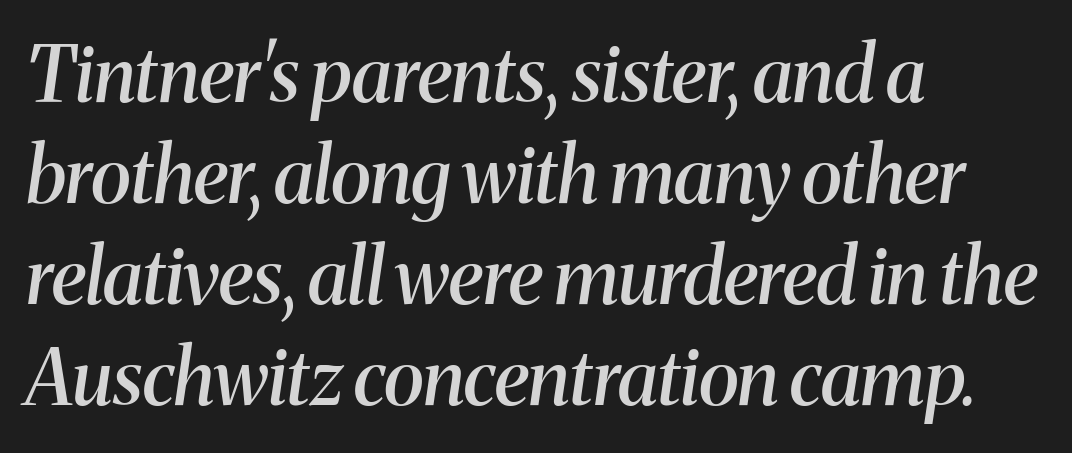
The words here are not underlined. Caption: multi-line text, flush left, ragged right. Firm but not heavy-handed strokes: this text is semibold. Does the leading feel generous? No, just average.
